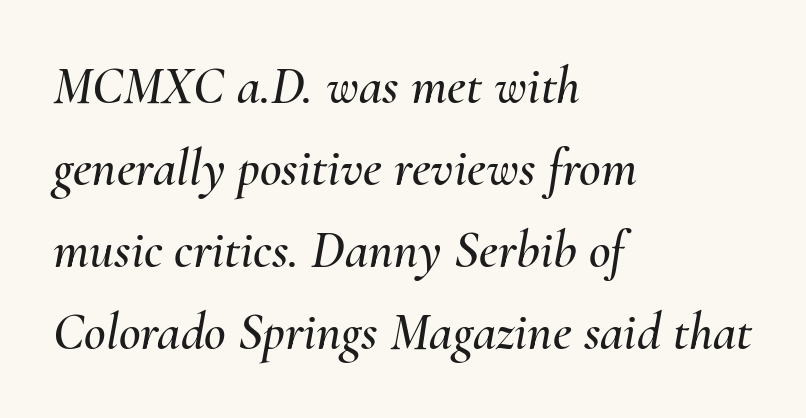
Italic: yes, the glyphs are oblique. What stands out about the letter spacing? Nothing — it is the standard amount. Proportional: the letters do not fall into vertical columns. Descenders are the only things crossing below the line. The leading is moderate, giving the passage an even texture.
